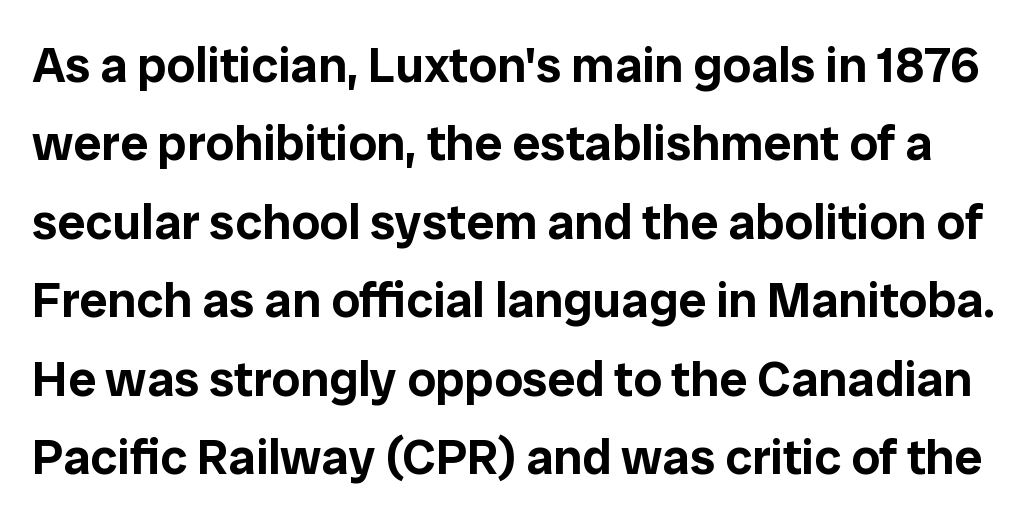
The specimen omits any rule beneath the text block's lines. Check where the strokes stop: nothing finishes them off — pure sans. Leading: standard. Unlike italic type, these characters show no tilt at all. Default kerning and tracking; the words read as compact shapes. The passage shown is typed in a proportional face where columns would drift.
